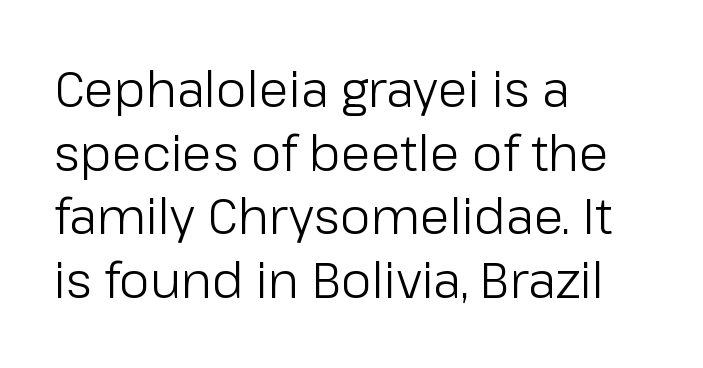
Q: Is the text bold? A: No.
Q: Is the text italic (slanted)? A: No, it is upright.
Q: Is the typeface a serif or a sans-serif typeface? A: Sans-serif.
Q: Is the text underlined? A: No.
Q: How is the paragraph aligned? A: Left-aligned.
Q: Is the spacing between letters normal or unusually wide? A: Normal.
Q: Is the spacing between lines tight, normal or loose? A: Normal.
Q: Width (condensed, normal, or wide)? A: Normal.
Q: Stroke contrast? A: Low.
Q: x-height? A: Medium.
Q: Monospaced? A: No.
